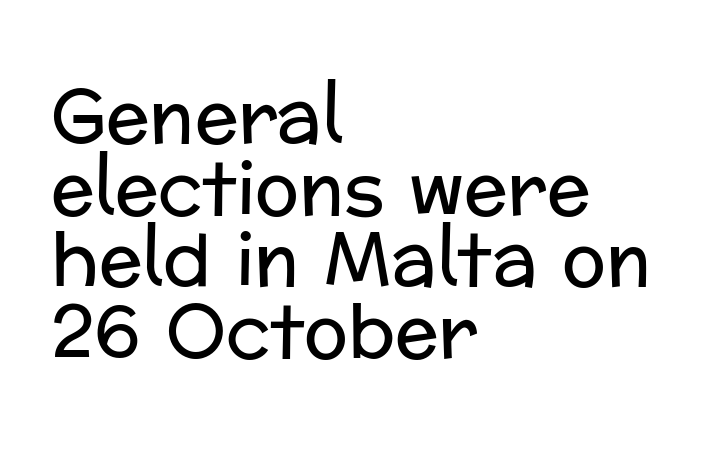
To sum up the face: it is a sans, with no serifs. Students, note that the glyphs here touch the page at normal intervals. Is this a fixed-width face? No — the glyphs have proportional, varying widths. The passage is arranged the way most books set body copy — flush left. The letterforms sit at book weight or below.
